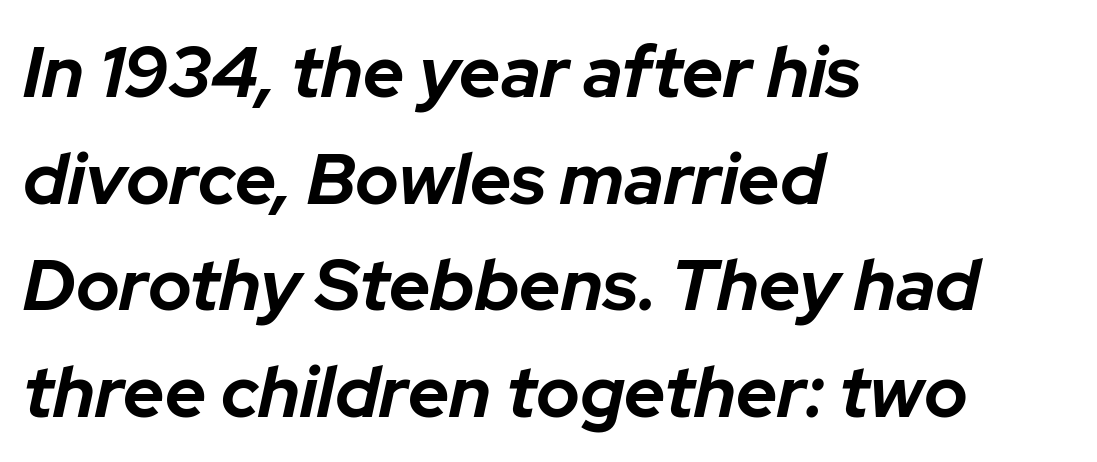
{"italic": "yes", "lean": "right", "slant_degrees": 12, "bold": "yes", "weight": "bold", "width": "normal", "stroke_contrast": "low", "x_height": "medium", "monospaced": "no", "underline": "no", "align": "left", "line_spacing": "normal", "line_spacing_ratio": 1.48, "letter_spacing": "normal", "letter_spacing_em": 0.0, "glyph_px": 72}
